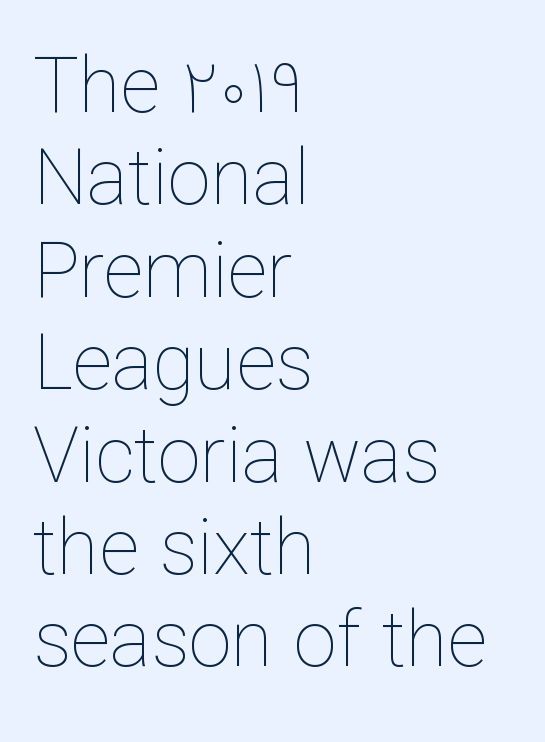
Words appear dense and cohesive because spacing is normal. Just letters on the line, the space beneath them empty. Ordinary non-slanted type is in use. Stems here are at most as thick as an everyday book face. The setting favours the left margin, as ordinary paragraphs usually do.
